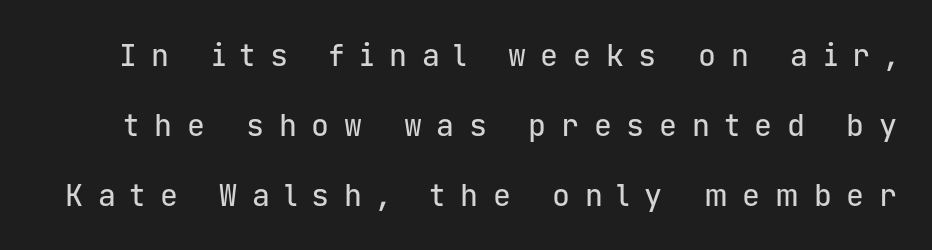
Q: Is the text italic (slanted)? A: No, it is upright.
Q: Is the typeface a serif or a sans-serif typeface? A: Sans-serif.
Q: Is the text underlined? A: No.
Q: Is the spacing between letters normal or unusually wide? A: Unusually wide.
Q: Is the spacing between lines tight, normal or loose? A: Loose.
Q: Width (condensed, normal, or wide)? A: Normal.
Q: Stroke contrast? A: Low.
Q: x-height? A: Medium.
Q: Monospaced? A: Yes.
